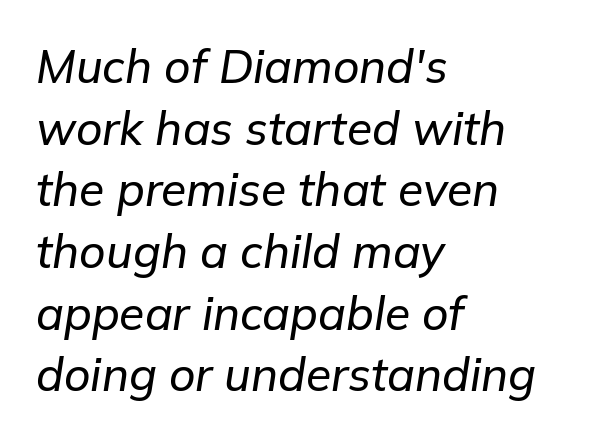
{"italic": "yes", "lean": "right", "slant_degrees": 9, "width": "normal", "stroke_contrast": "low", "x_height": "medium", "monospaced": "no", "underline": "no", "align": "left", "line_spacing": "normal", "line_spacing_ratio": 1.34, "letter_spacing": "normal", "letter_spacing_em": 0.0, "glyph_px": 46}
